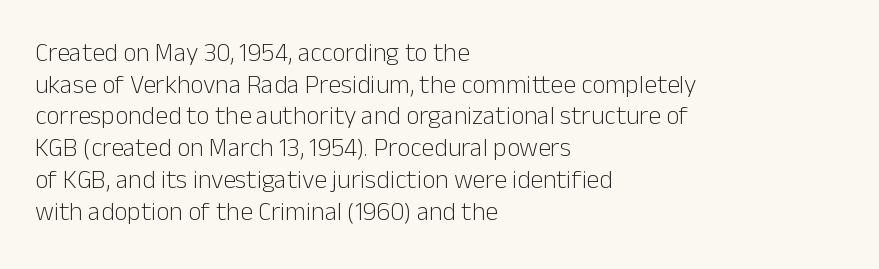
The image shows 26 px text type, upright; set left-aligned, line spacing 1.22x, normal letter spacing, not underlined.
